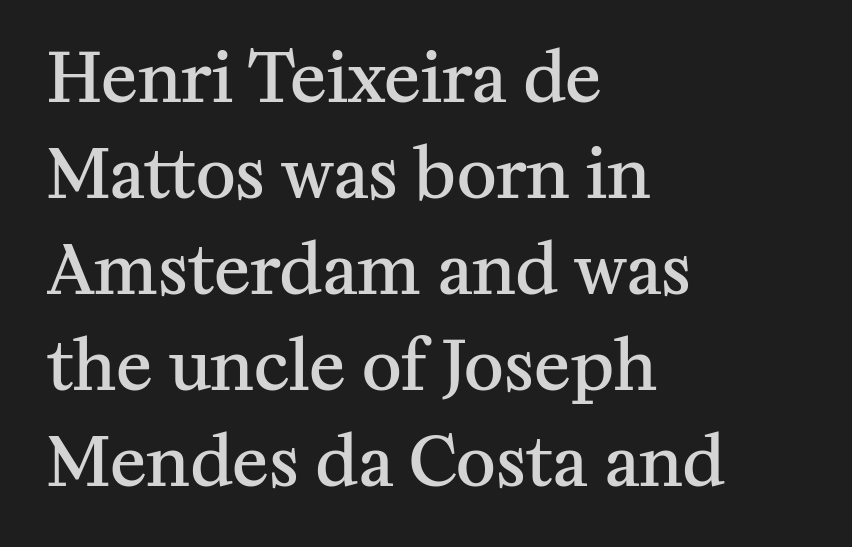
The image shows 68 px semibold serif type, upright; set left-aligned, normal line spacing (1.41x), normal letter spacing, not underlined; medium stroke contrast and a medium x-height.
